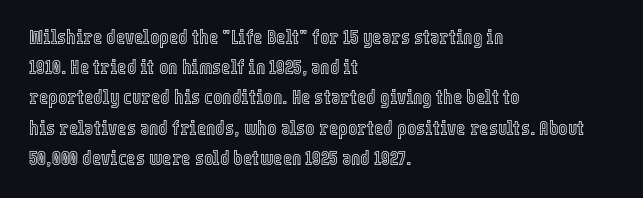
Words float on clear page, feet unadorned. Quick note: not italic, upright. Is there much room between lines? A standard amount, neither cramped nor airy. This sample is left-justified, so line endings fall wherever the words run out. Between one letter and the next there's only the usual sliver of space.
